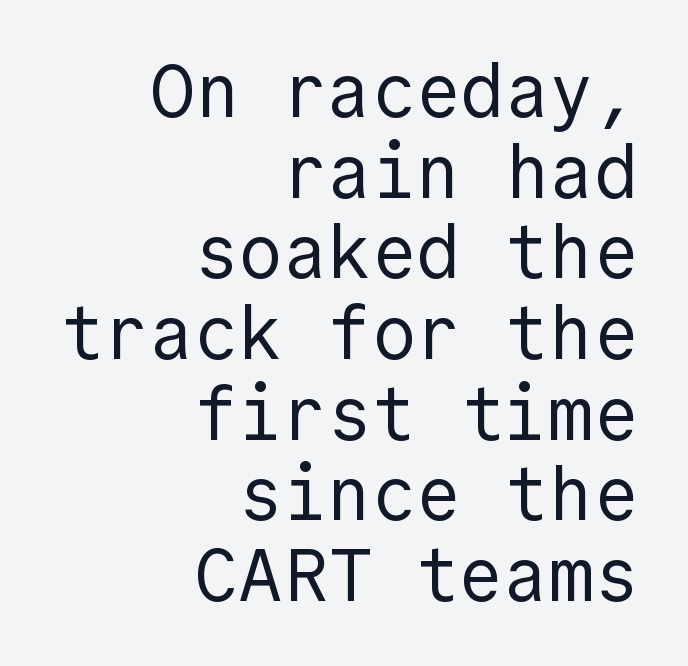
Q: Is the text bold? A: No.
Q: Is the text italic (slanted)? A: No, it is upright.
Q: Is the typeface a serif or a sans-serif typeface? A: Sans-serif.
Q: Is the text underlined? A: No.
Q: How is the paragraph aligned? A: Right-aligned.
Q: Is the spacing between letters normal or unusually wide? A: Normal.
Q: Is the spacing between lines tight, normal or loose? A: Tight.
Q: Width (condensed, normal, or wide)? A: Normal.
Q: x-height? A: Medium.
